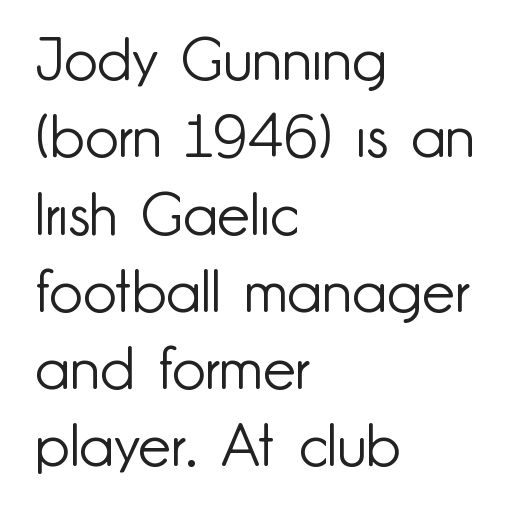
Q: Is the text bold? A: No.
Q: Is the text italic (slanted)? A: No, it is upright.
Q: Is the typeface a serif or a sans-serif typeface? A: Sans-serif.
Q: Is the text underlined? A: No.
Q: How is the paragraph aligned? A: Left-aligned.
Q: Is the spacing between letters normal or unusually wide? A: Normal.
Q: Is the spacing between lines tight, normal or loose? A: Normal.
Q: Width (condensed, normal, or wide)? A: Normal.
Q: Stroke contrast? A: Low.
Q: x-height? A: Small.
Q: Monospaced? A: No.
